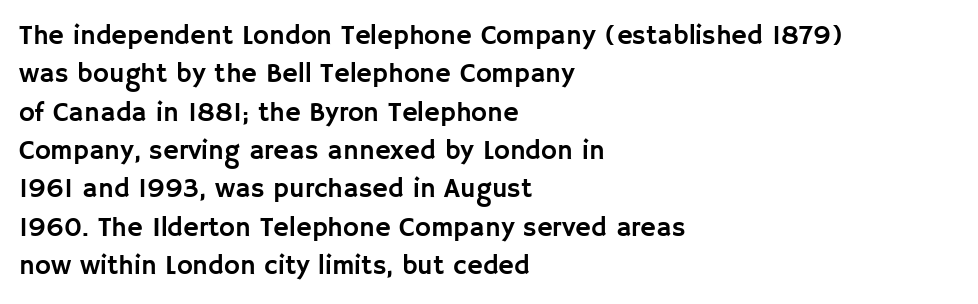
The image shows 27 px text type, upright; set left-aligned, normal line spacing (1.42x), normal letter spacing, not underlined.
